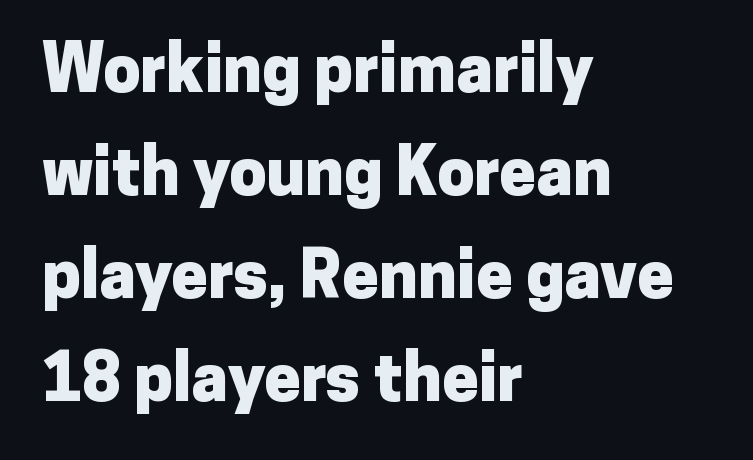
{"serif": "no", "italic": "no", "bold": "yes", "weight": "heavy", "width": "normal", "stroke_contrast": "low", "x_height": "medium", "monospaced": "no", "underline": "no", "align": "left", "line_spacing": "normal", "line_spacing_ratio": 1.56, "letter_spacing": "normal", "letter_spacing_em": 0.0, "glyph_px": 66}
